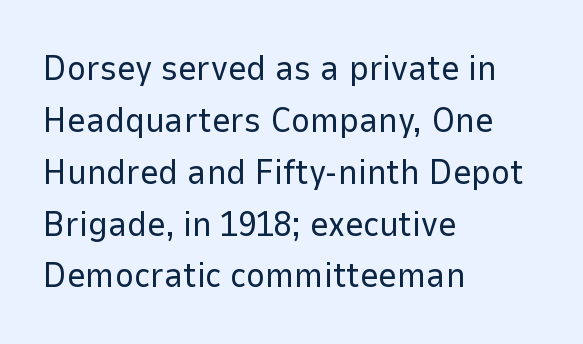
Just letters on the line, the space beneath them empty. Teacher's note: observe the even left margin — that is flush-left alignment. The line texture is even and compact thanks to regular tracking. This block has exactly the height ordinary leading produces. Is the type heavy? It reads as light-to-regular instead. The font's upright variant was chosen for this text.
